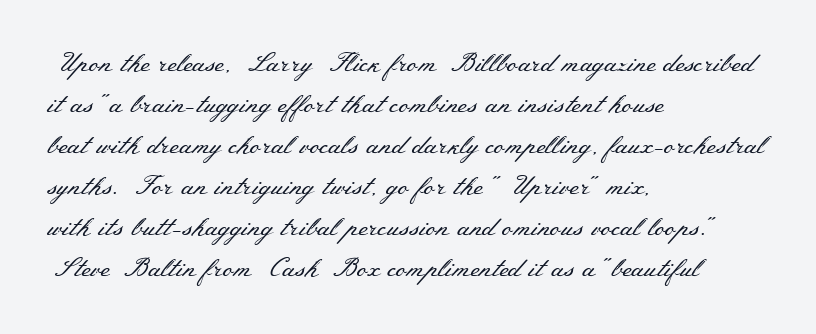
The words here are not underlined. Unbolded letterforms with no extra heft. Quick note: interline space is typical. These lines stack with their left ends in a neat column. Here the glyphs are tracked normally, forming tight word shapes.
